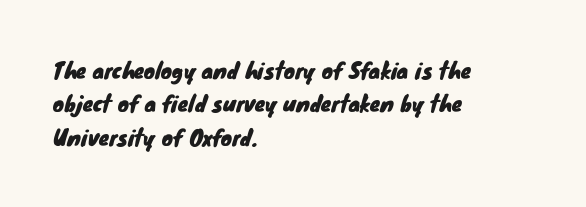
{"underline": "no", "align": "left", "line_spacing": "normal", "line_spacing_ratio": 1.59, "letter_spacing": "normal", "letter_spacing_em": 0.0, "glyph_px": 21}
